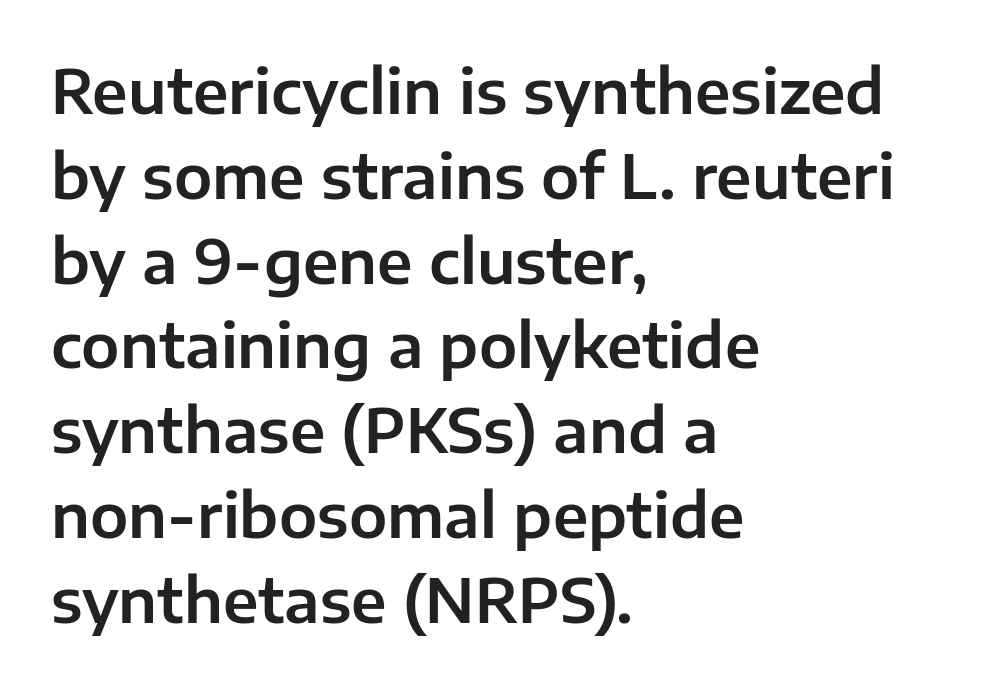
Line starts are locked; line ends wander. Leading matches the norm, producing a regular column. This is roman type, the default non-slanted kind. The glyphs are unaccompanied by any horizontal stroke below them. A typesetter would label this face a sans.
